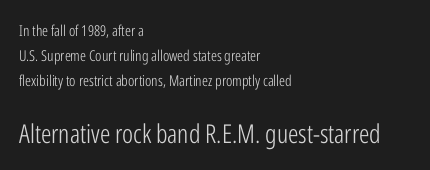
Q: Is the text bold? A: No.
Q: Is the text italic (slanted)? A: No, it is upright.
Q: Is the text underlined? A: No.
Q: How is the paragraph aligned? A: Left-aligned.
Q: Is the spacing between letters normal or unusually wide? A: Normal.
Q: Is the spacing between lines tight, normal or loose? A: Normal.
Q: Which block of text is set in a larger size, the first (top) or the second (bottom)? A: The second (bottom) one.
